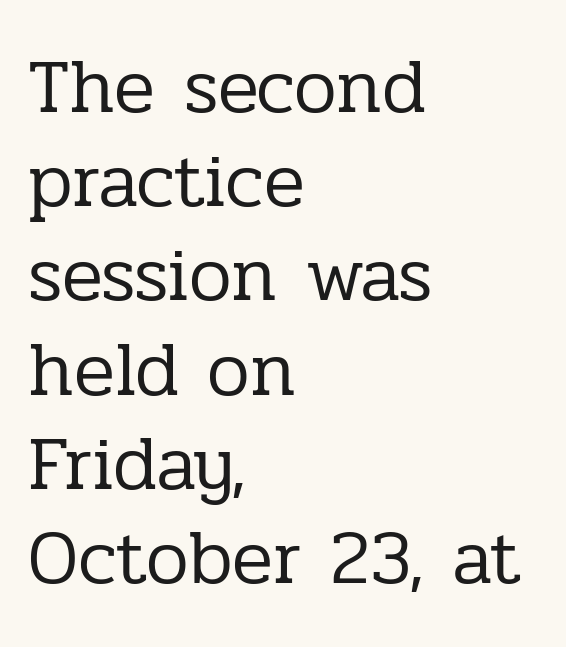
Q: Is the text bold? A: No.
Q: Is the text italic (slanted)? A: No, it is upright.
Q: Is the typeface a serif or a sans-serif typeface? A: Serif.
Q: Is the text underlined? A: No.
Q: How is the paragraph aligned? A: Left-aligned.
Q: Is the spacing between letters normal or unusually wide? A: Normal.
Q: Width (condensed, normal, or wide)? A: Normal.
Q: Stroke contrast? A: Low.
Q: x-height? A: Medium.
Q: Monospaced? A: No.
